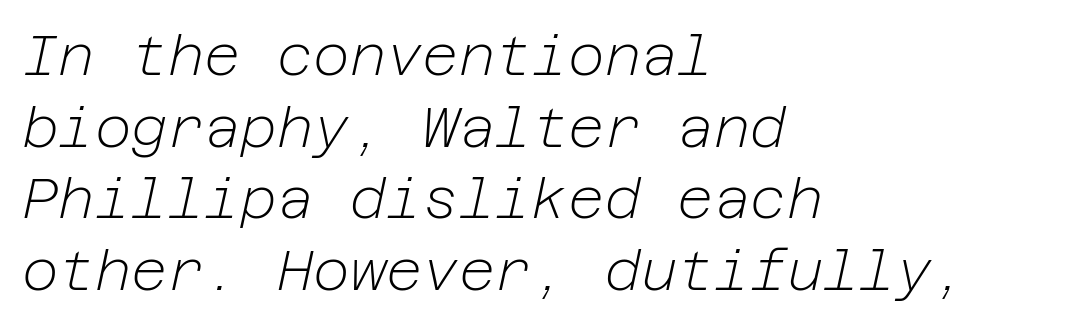
Q: Is the text bold? A: No.
Q: Is the text italic (slanted)? A: Yes, it leans right by about 12 degrees.
Q: Is the text underlined? A: No.
Q: How is the paragraph aligned? A: Left-aligned.
Q: Is the spacing between letters normal or unusually wide? A: Normal.
Q: Is the spacing between lines tight, normal or loose? A: Normal.
Q: Width (condensed, normal, or wide)? A: Normal.
Q: Stroke contrast? A: Low.
Q: x-height? A: Medium.
